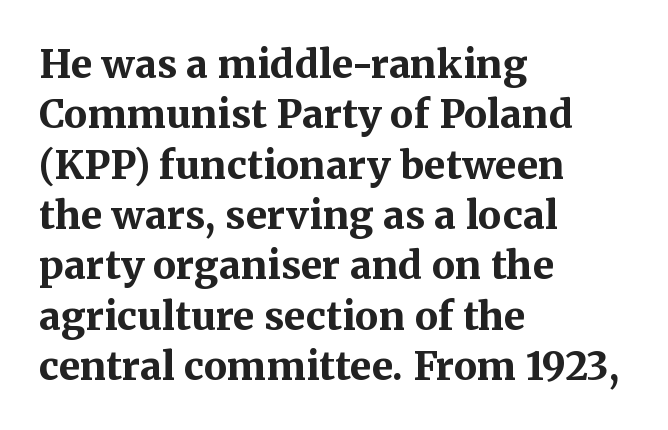
{"serif": "yes", "italic": "no", "bold": "yes", "weight": "bold", "width": "normal", "stroke_contrast": "medium", "x_height": "medium", "monospaced": "no", "underline": "no", "align": "left", "line_spacing": "normal", "line_spacing_ratio": 1.29, "letter_spacing": "normal", "letter_spacing_em": 0.0, "glyph_px": 39}
